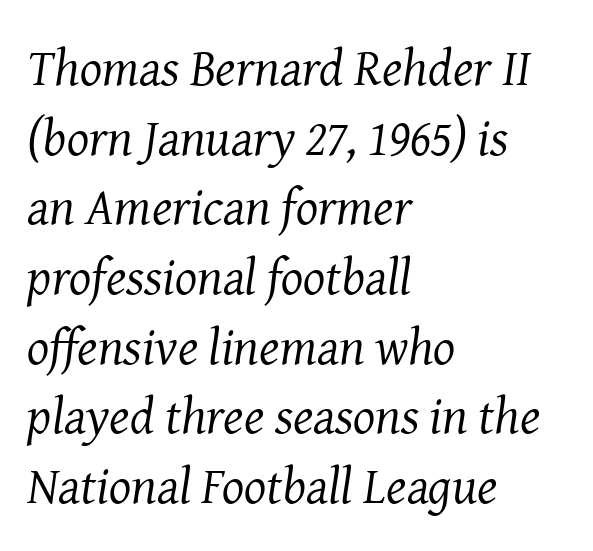
The characters display serif detailing at their extremities. A typesetter would call this leading conventional body-copy spacing. How are the letters spaced? Ordinarily, with no added tracking. The setting favours the left margin, as ordinary paragraphs usually do.
